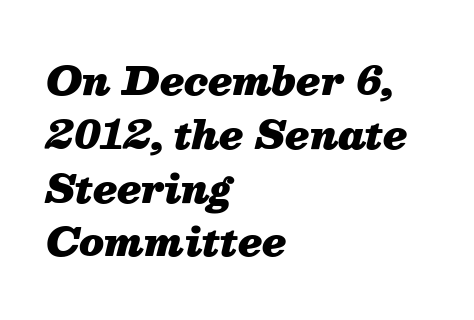
The passage shown is typed in a proportional face where columns would drift. The ragged edge is on the right, which tells us the setting is flush left. Anything drawn beneath the words? Only blank space. The vertical gap from one line to the next is medium.
